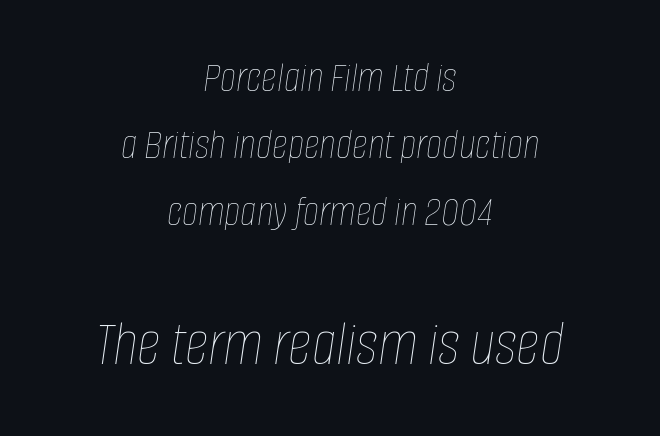
{"italic": "yes", "lean": "right", "slant_degrees": 8, "bold": "no", "weight": "thin", "width": "condensed", "stroke_contrast": "low", "x_height": "large", "monospaced": "no", "underline": "no", "align": "center", "line_spacing": "normal", "line_spacing_ratio": 1.52, "letter_spacing": "normal", "letter_spacing_em": 0.0, "larger_block": "second", "size_ratio": 1.5, "glyph_px": 66}
